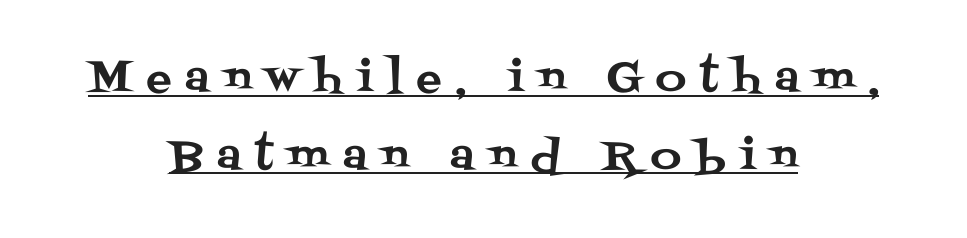
The image shows 42 px serif type, upright; set centered, line spacing 1.85x, unusually wide letter spacing (+0.34 em), underlined; medium stroke contrast and a large x-height.
